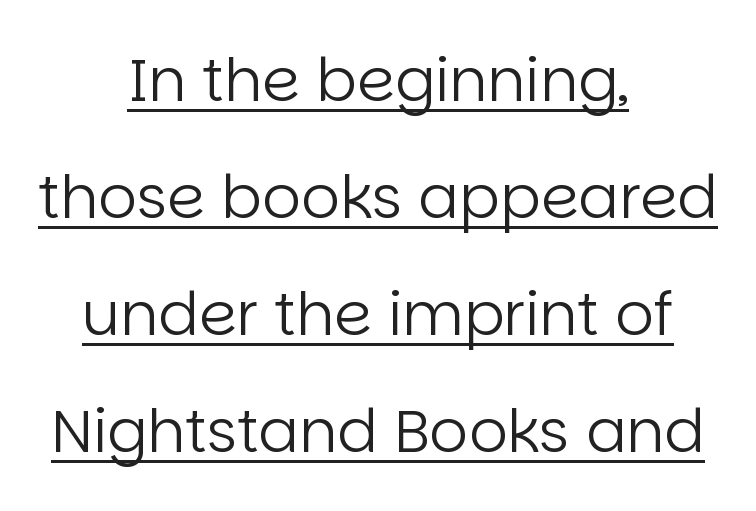
{"serif": "no", "italic": "no", "bold": "no", "weight": "regular", "width": "normal", "stroke_contrast": "low", "x_height": "large", "monospaced": "no", "underline": "yes", "align": "center", "line_spacing": "loose", "line_spacing_ratio": 1.95, "letter_spacing": "normal", "letter_spacing_em": 0.0, "glyph_px": 60}
